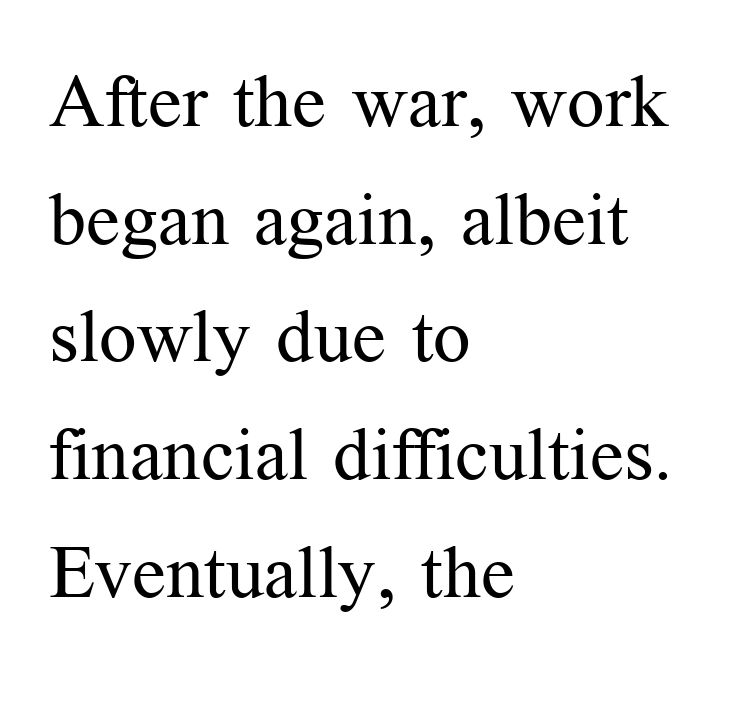
{"serif": "yes", "italic": "no", "bold": "no", "weight": "regular", "width": "normal", "stroke_contrast": "medium", "x_height": "medium", "monospaced": "no", "underline": "no", "align": "left", "line_spacing": "normal", "line_spacing_ratio": 1.59, "letter_spacing": "normal", "letter_spacing_em": 0.0, "glyph_px": 74}
